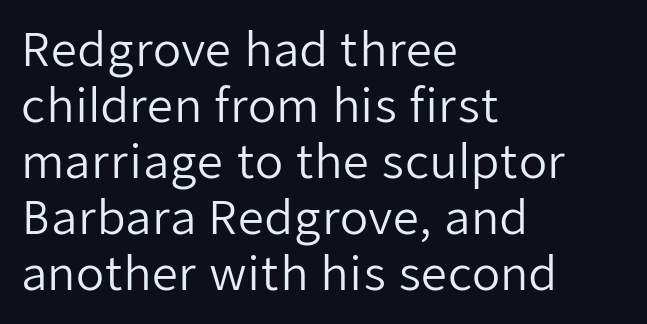
{"serif": "no", "italic": "no", "bold": "no", "weight": "regular", "width": "normal", "stroke_contrast": "low", "x_height": "medium", "monospaced": "no", "underline": "no", "align": "left", "line_spacing_ratio": 1.22, "letter_spacing": "normal", "letter_spacing_em": 0.0, "glyph_px": 46}
